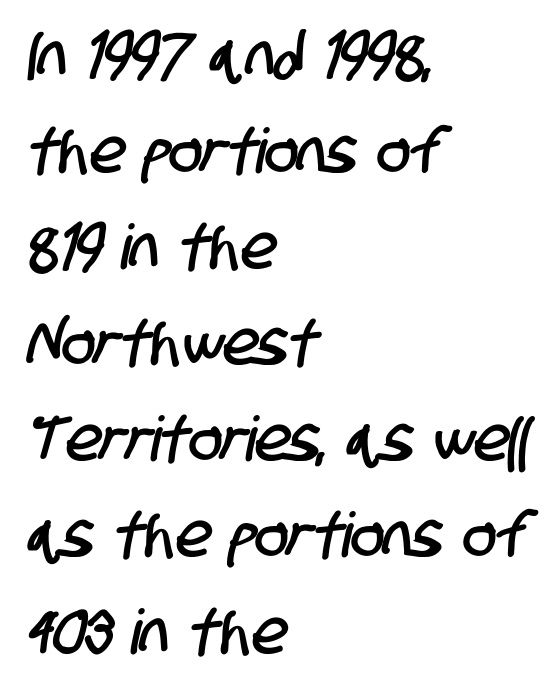
The image shows 62 px condensed sans-serif type; set left-aligned, normal line spacing (1.55x), normal letter spacing, not underlined; low stroke contrast and a large x-height.
